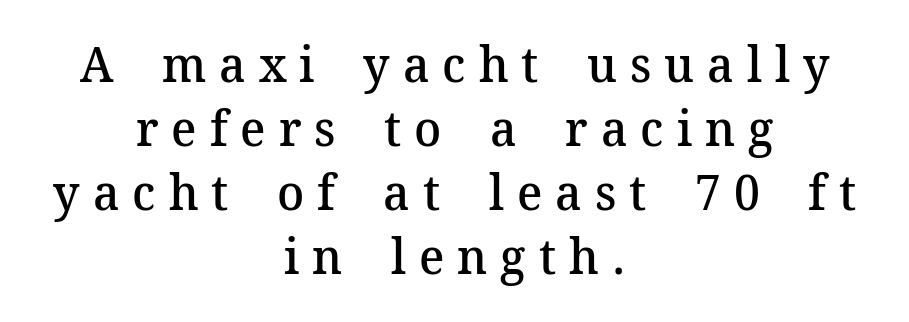
The image shows 50 px semibold serif type, upright; set centered, normal line spacing (1.28x), unusually wide letter spacing (+0.26 em), not underlined; medium stroke contrast and a medium x-height.
